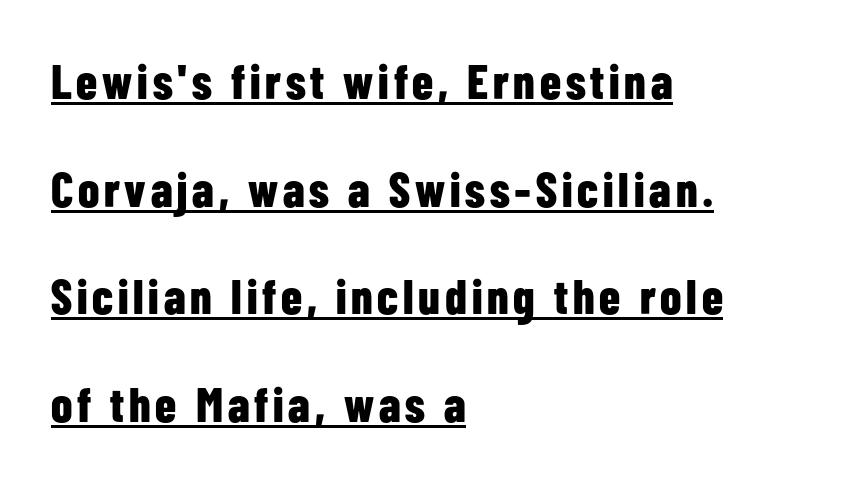
Q: Is the text bold? A: Yes.
Q: Is the text italic (slanted)? A: No, it is upright.
Q: Is the typeface a serif or a sans-serif typeface? A: Sans-serif.
Q: Is the text underlined? A: Yes.
Q: How is the paragraph aligned? A: Left-aligned.
Q: Is the spacing between lines tight, normal or loose? A: Loose.
Q: Width (condensed, normal, or wide)? A: Condensed.
Q: Stroke contrast? A: Low.
Q: x-height? A: Medium.
Q: Monospaced? A: No.
